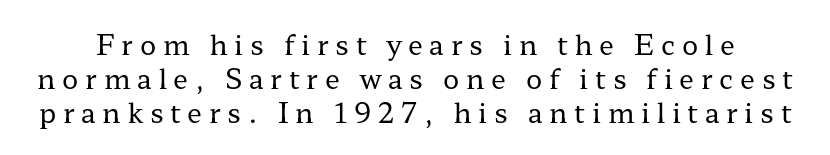
Q: Is the text bold? A: No.
Q: Is the text italic (slanted)? A: No, it is upright.
Q: Is the text underlined? A: No.
Q: Is the spacing between letters normal or unusually wide? A: Unusually wide.
Q: Is the spacing between lines tight, normal or loose? A: Normal.
